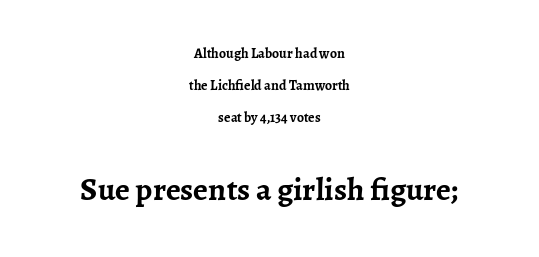
Q: Is the text bold? A: Yes.
Q: Is the text italic (slanted)? A: No, it is upright.
Q: Is the typeface a serif or a sans-serif typeface? A: Serif.
Q: Is the text underlined? A: No.
Q: How is the paragraph aligned? A: Centered.
Q: Is the spacing between letters normal or unusually wide? A: Normal.
Q: Is the spacing between lines tight, normal or loose? A: Loose.
Q: Which block of text is set in a larger size, the first (top) or the second (bottom)? A: The second (bottom) one.
Q: Width (condensed, normal, or wide)? A: Normal.
Q: Stroke contrast? A: Low.
Q: x-height? A: Medium.
Q: Monospaced? A: No.
